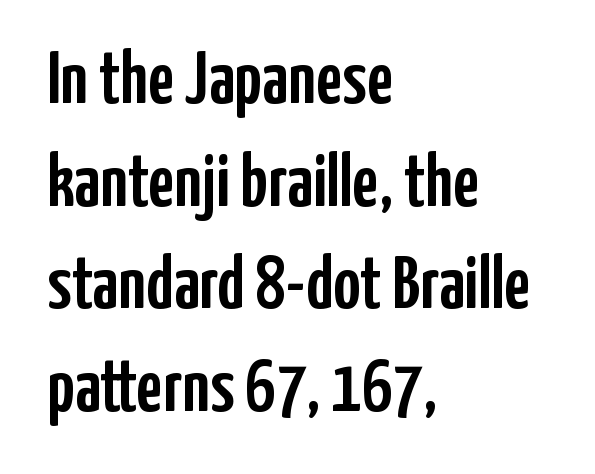
Q: Is the text italic (slanted)? A: No, it is upright.
Q: Is the typeface a serif or a sans-serif typeface? A: Sans-serif.
Q: Is the text underlined? A: No.
Q: How is the paragraph aligned? A: Left-aligned.
Q: Is the spacing between letters normal or unusually wide? A: Normal.
Q: Is the spacing between lines tight, normal or loose? A: Normal.
Q: Width (condensed, normal, or wide)? A: Condensed.
Q: Stroke contrast? A: Low.
Q: x-height? A: Medium.
Q: Monospaced? A: No.
